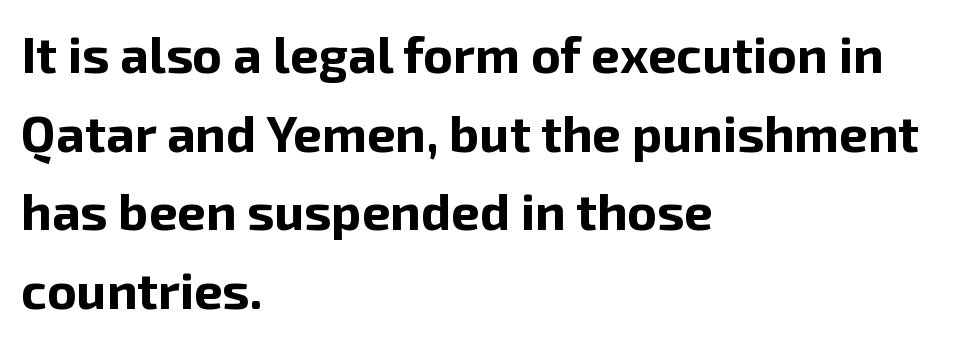
{"serif": "no", "italic": "no", "bold": "yes", "weight": "bold", "width": "normal", "stroke_contrast": "low", "x_height": "medium", "monospaced": "no", "underline": "no", "align": "left", "line_spacing": "normal", "line_spacing_ratio": 1.54, "letter_spacing": "normal", "letter_spacing_em": 0.0, "glyph_px": 51}
